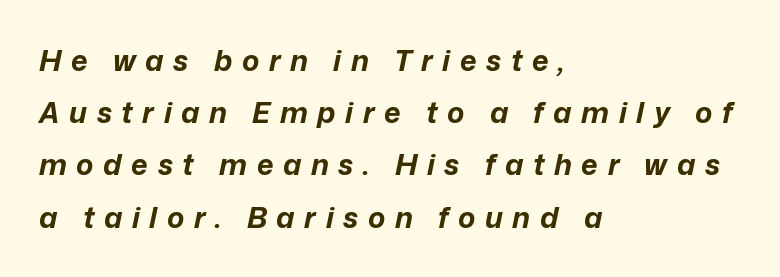
You'd pick this weight for a headline — it's a proper bold. Beneath every word, the page is bare. Looking at the ascenders, they clearly lean. Which margin do the lines hug? The left one — the right edge is uneven.
